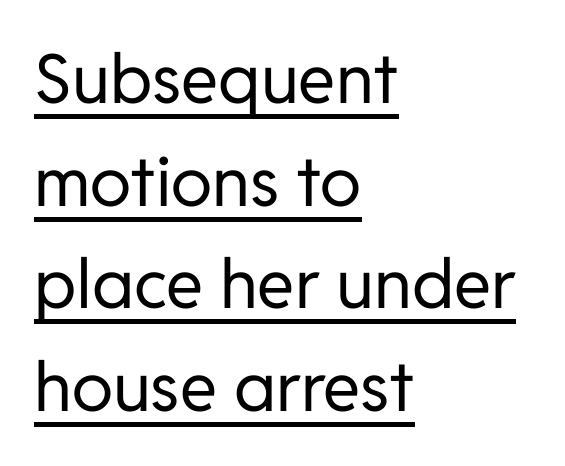
The image shows 68 px regular-weight sans-serif type, upright; set left-aligned, normal line spacing (1.51x), normal letter spacing, underlined; low stroke contrast and a medium x-height.
